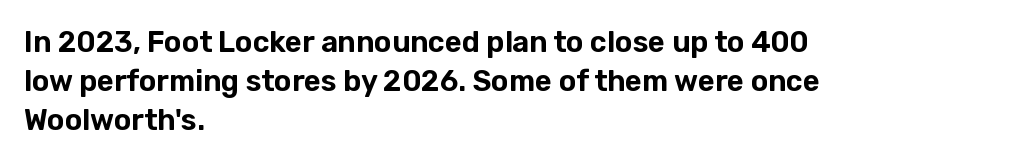
Q: Is the text italic (slanted)? A: No, it is upright.
Q: Is the typeface a serif or a sans-serif typeface? A: Sans-serif.
Q: Is the text underlined? A: No.
Q: How is the paragraph aligned? A: Left-aligned.
Q: Is the spacing between letters normal or unusually wide? A: Normal.
Q: Is the spacing between lines tight, normal or loose? A: Normal.
Q: Width (condensed, normal, or wide)? A: Normal.
Q: Stroke contrast? A: Low.
Q: x-height? A: Medium.
Q: Monospaced? A: No.
